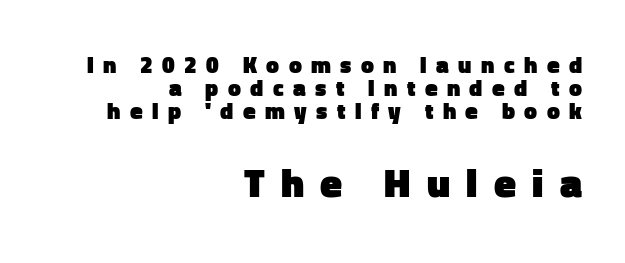
The passage shown is not underscored anywhere. Leading: reduced. There is plenty of visible air inserted between adjacent glyphs. Horizontal alignment here is rightward, an uncommon choice for prose.
